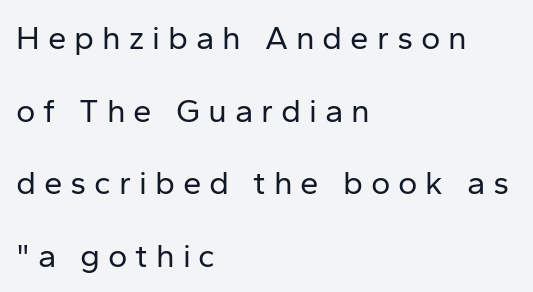
The image shows 33 px regular-weight sans-serif type, upright; set left-aligned, loose line spacing (2.2x), unusually wide letter spacing (+0.24 em), not underlined; low stroke contrast and a medium x-height.
